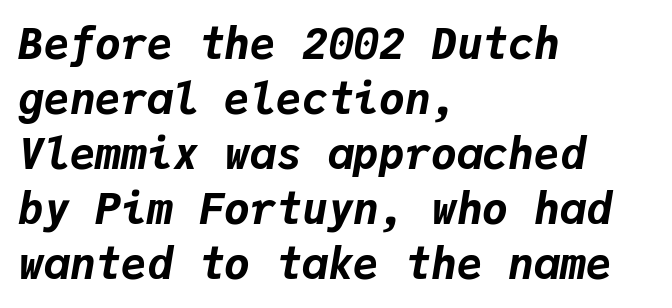
{"italic": "yes", "lean": "right", "slant_degrees": 9, "bold": "yes", "weight": "bold", "width": "normal", "stroke_contrast": "low", "x_height": "medium", "monospaced": "yes", "underline": "no", "align": "left", "line_spacing": "normal", "line_spacing_ratio": 1.28, "letter_spacing": "normal", "letter_spacing_em": 0.0, "glyph_px": 43}
